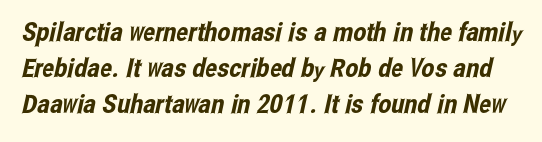
{"underline": "no", "line_spacing": "normal", "line_spacing_ratio": 1.39, "letter_spacing": "normal", "letter_spacing_em": 0.0, "glyph_px": 26}
